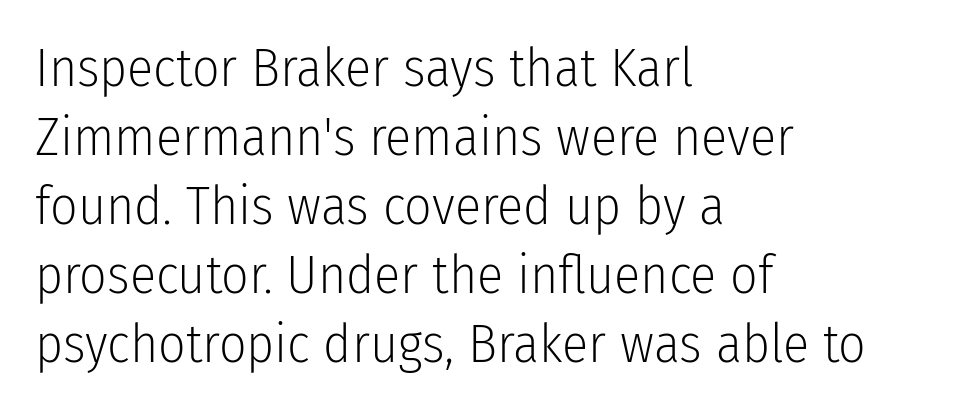
The baseline area is clear. The line-height multiplier appears to be the usual default. When letters stand straight like this, we call the style roman or upright. Observe the absence of serifs on each vertical stroke in this sample. Line beginnings align vertically; line endings do not. The type is set solid horizontally, with unmodified tracking.
